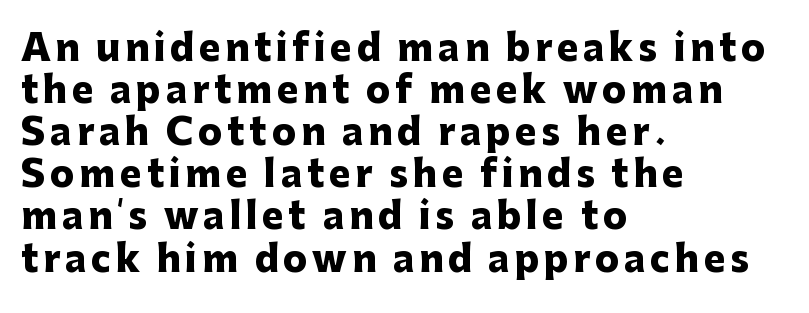
Q: Is the text bold? A: Yes.
Q: Is the text italic (slanted)? A: No, it is upright.
Q: Is the typeface a serif or a sans-serif typeface? A: Sans-serif.
Q: Is the text underlined? A: No.
Q: How is the paragraph aligned? A: Left-aligned.
Q: Width (condensed, normal, or wide)? A: Normal.
Q: Stroke contrast? A: Low.
Q: x-height? A: Medium.
Q: Monospaced? A: No.
